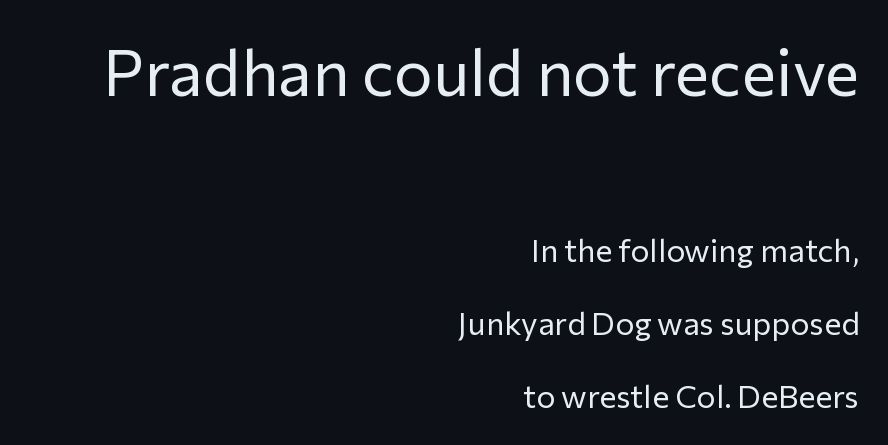
{"serif": "no", "italic": "no", "bold": "no", "weight": "regular", "width": "normal", "stroke_contrast": "low", "x_height": "medium", "monospaced": "no", "underline": "no", "align": "right", "line_spacing": "loose", "line_spacing_ratio": 2.28, "letter_spacing": "normal", "letter_spacing_em": 0.0, "larger_block": "first", "size_ratio": 2.03, "glyph_px": 65}
